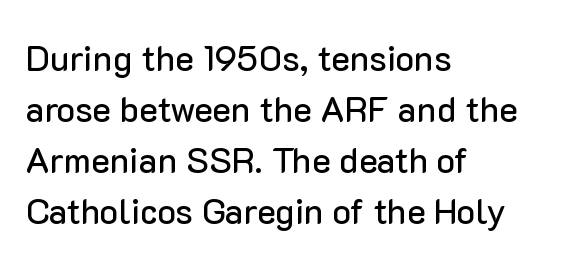
The image shows 35 px sans-serif type, upright; set left-aligned, normal line spacing (1.46x), normal letter spacing, not underlined; low stroke contrast and a medium x-height.
